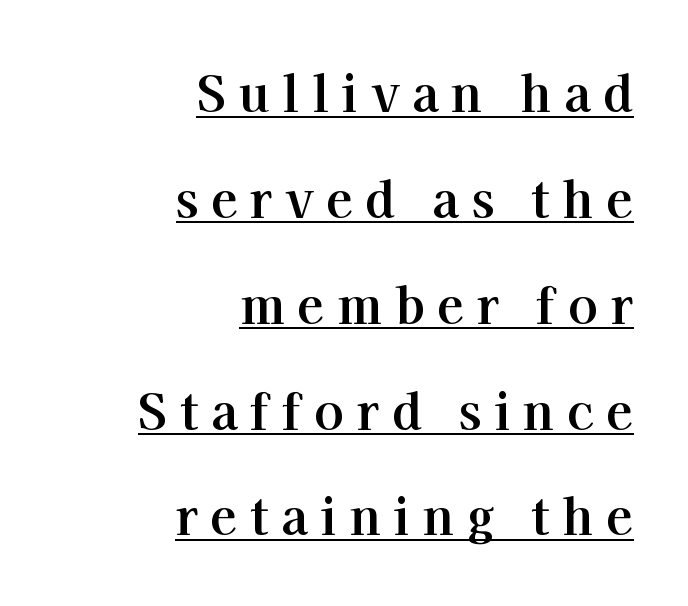
Is the type bold? Yes — the strokes are clearly thick and heavy. Each line of the rendering has a horizontal stroke beneath the glyphs. Looks like regular typesetting: each glyph gets only the width it needs. Words appear elongated and porous because spacing is wide.
